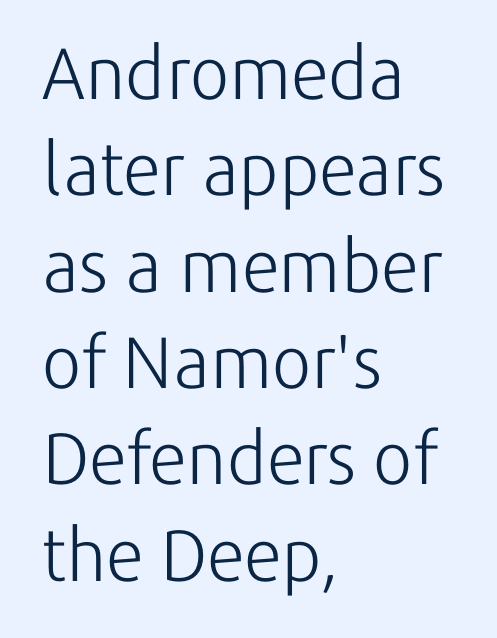
{"serif": "no", "italic": "no", "bold": "no", "weight": "light", "width": "normal", "stroke_contrast": "low", "x_height": "medium", "monospaced": "no", "underline": "no", "align": "left", "line_spacing": "normal", "line_spacing_ratio": 1.32, "letter_spacing": "normal", "letter_spacing_em": 0.0, "glyph_px": 73}
